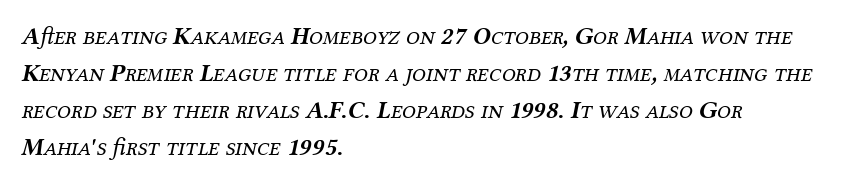
Q: Is the text bold? A: No.
Q: Is the text italic (slanted)? A: Yes, it leans right by about 12 degrees.
Q: Is the text underlined? A: No.
Q: How is the paragraph aligned? A: Left-aligned.
Q: Is the spacing between letters normal or unusually wide? A: Normal.
Q: Is the spacing between lines tight, normal or loose? A: Normal.
